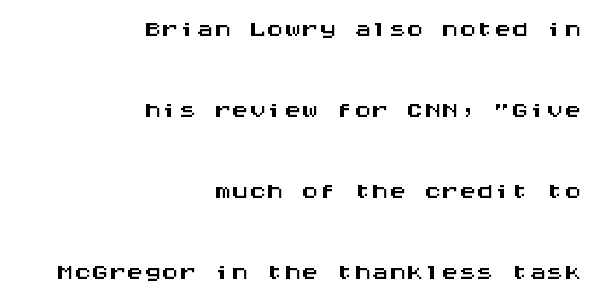
The foot of each line stays bare and open. The passage shown has conventional tracking throughout. The lettering holds an erect, upright posture throughout. Here the designer chose a console-style face with uniform glyph widths. Nope, no serifs anywhere on these letters. You could fit nearly another row in the gap between these rows.
